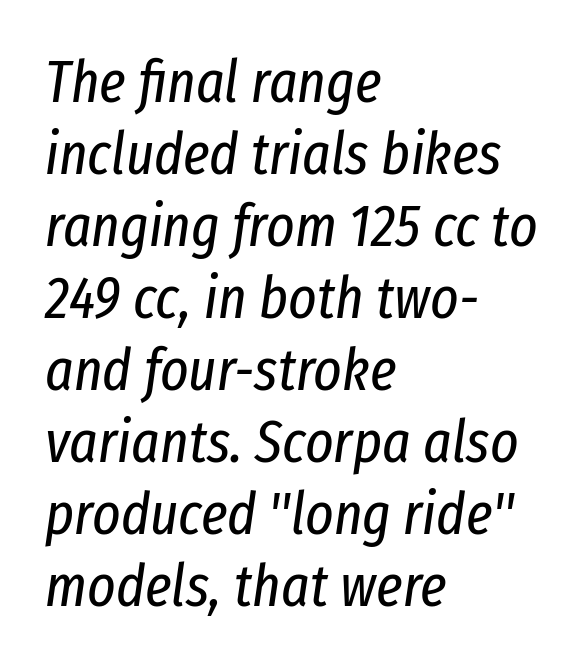
The image shows 60 px regular-weight, condensed type, italic (leaning right); set left-aligned, line spacing 1.2x, normal letter spacing, not underlined; low stroke contrast and a medium x-height.
